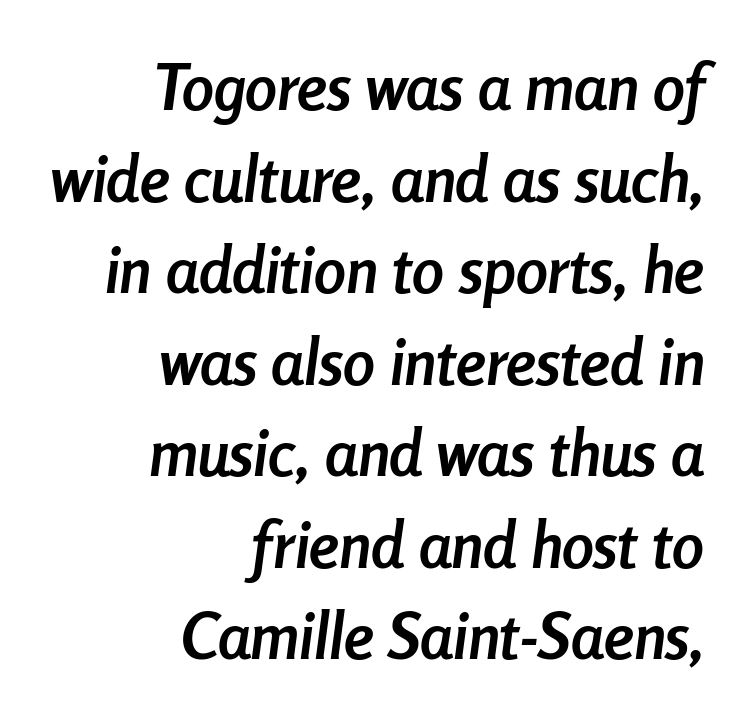
The image shows 64 px semibold, condensed type, italic (leaning right); set right-aligned, normal line spacing (1.43x), normal letter spacing, not underlined; low stroke contrast and a medium x-height.
